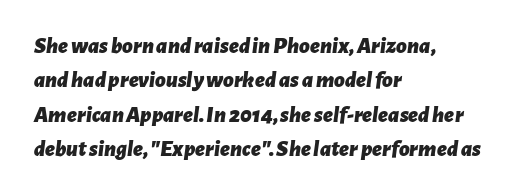
{"italic": "yes", "lean": "right", "slant_degrees": 7, "bold": "yes", "underline": "no", "align": "left", "line_spacing": "normal", "line_spacing_ratio": 1.5, "letter_spacing": "normal", "letter_spacing_em": 0.0, "glyph_px": 23}
